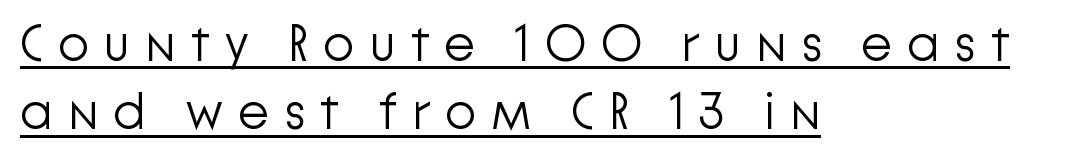
A rule runs beneath these lines of type. This block has exactly the height ordinary leading produces. Weight: in the light-to-regular range. Examine the stroke ends and you'll find no serifs. Tall strokes in this sample are plumb rather than angled. A typesetter would call this proportional, since set widths differ per character.
